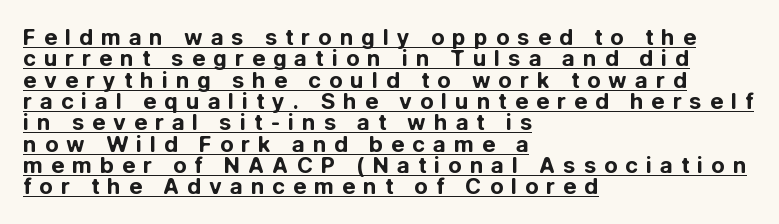
Q: Is the text bold? A: Yes.
Q: Is the text italic (slanted)? A: No, it is upright.
Q: Is the text underlined? A: Yes.
Q: How is the paragraph aligned? A: Left-aligned.
Q: Is the spacing between letters normal or unusually wide? A: Unusually wide.
Q: Is the spacing between lines tight, normal or loose? A: Tight.
